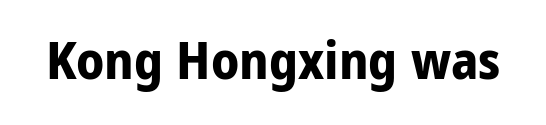
Letter spacing: default. A roman cut, with each character standing at attention. These words are printed bold, with thick strokes throughout. Is this a fixed-width face? No — the glyphs have proportional, varying widths.
